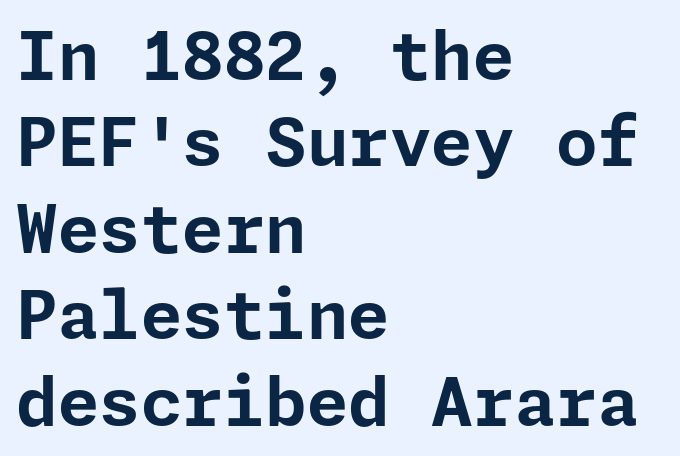
The image shows 67 px bold sans-serif type, upright; set left-aligned, normal line spacing (1.29x), normal letter spacing, not underlined; low stroke contrast and a medium x-height.
